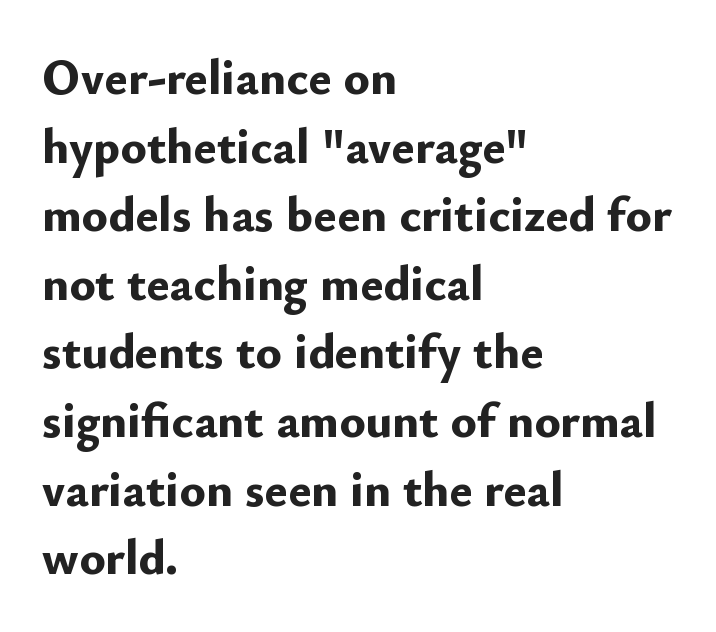
The image shows 49 px bold sans-serif type, upright; set left-aligned, normal line spacing (1.4x), normal letter spacing, not underlined; low stroke contrast and a small x-height.
